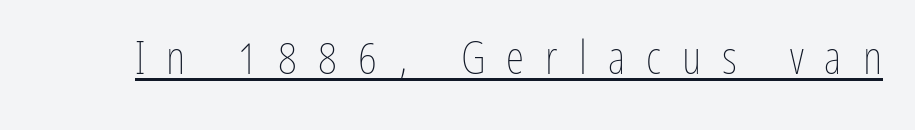
{"italic": "no", "bold": "no", "weight": "thin", "width": "condensed", "stroke_contrast": "low", "x_height": "medium", "monospaced": "no", "underline": "yes", "letter_spacing": "wide", "letter_spacing_em": 0.45, "glyph_px": 47}
